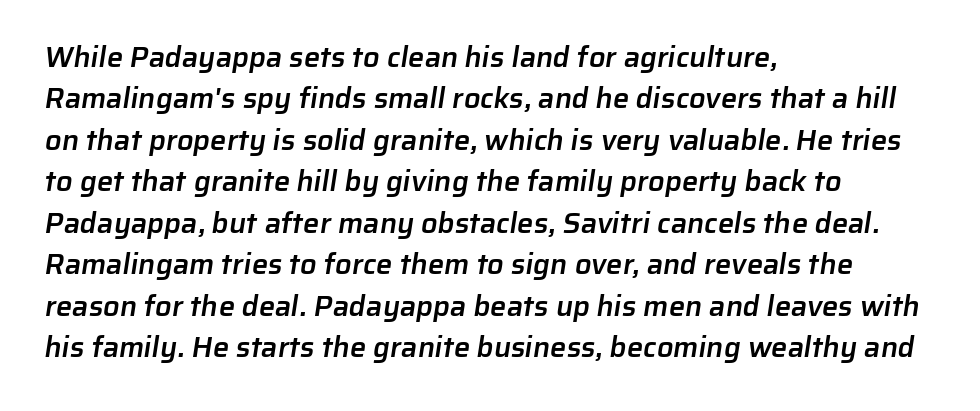
The image shows 29 px semibold sans-serif type; set left-aligned, normal line spacing (1.43x), normal letter spacing, not underlined; low stroke contrast and a medium x-height.
